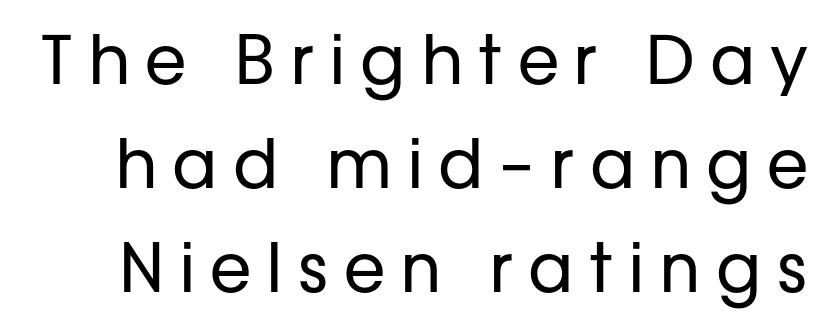
Does extra space separate the letters? Yes, quite a lot of it. No feet cap the strokes, marking this as sans-serif type. Do the letters lean? They stand straight. This sample has the flowing, uneven cadence of proportional lettering. The vertical gap from one line to the next is medium. Underline: absent.
